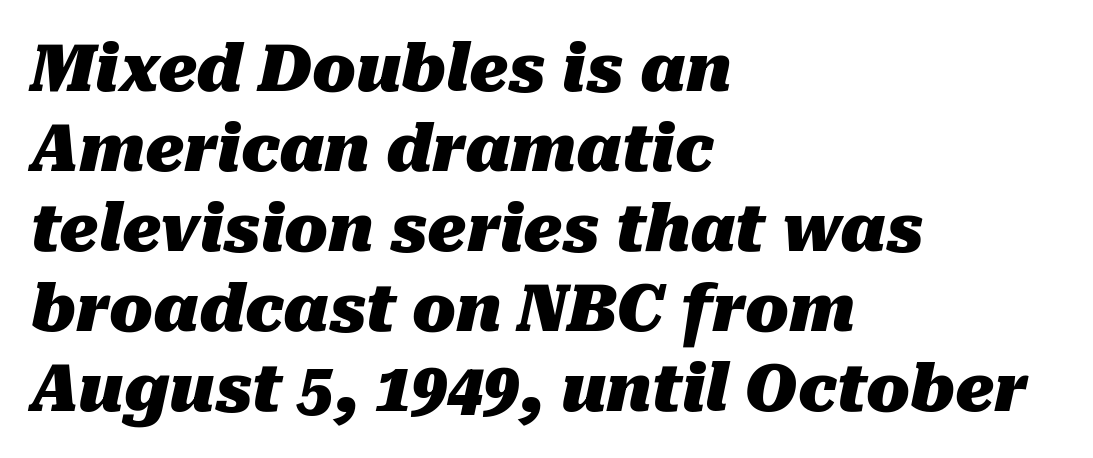
Q: Is the text bold? A: Yes.
Q: Is the text italic (slanted)? A: Yes, it leans right by about 10 degrees.
Q: Is the text underlined? A: No.
Q: How is the paragraph aligned? A: Left-aligned.
Q: Is the spacing between letters normal or unusually wide? A: Normal.
Q: Is the spacing between lines tight, normal or loose? A: Normal.
Q: Width (condensed, normal, or wide)? A: Normal.
Q: Stroke contrast? A: Medium.
Q: x-height? A: Medium.
Q: Monospaced? A: No.
